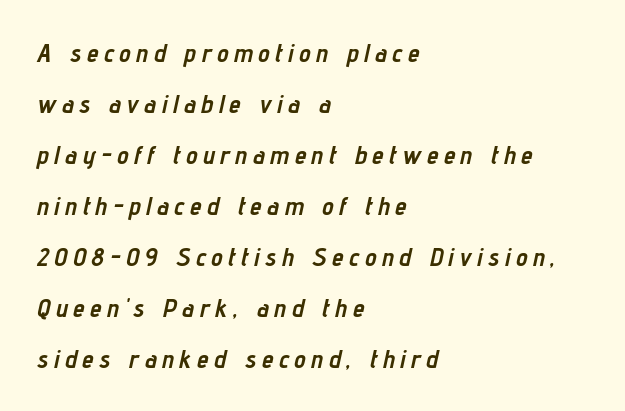
The image shows 26 px bold type, italic (leaning right); set left-aligned, loose line spacing (1.96x), unusually wide letter spacing (+0.22 em), not underlined.
